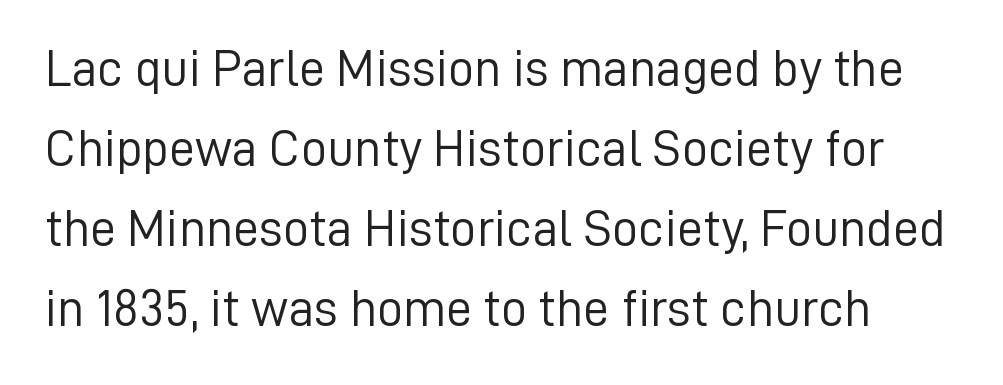
Q: Is the text bold? A: No.
Q: Is the text italic (slanted)? A: No, it is upright.
Q: Is the typeface a serif or a sans-serif typeface? A: Sans-serif.
Q: Is the text underlined? A: No.
Q: Is the spacing between letters normal or unusually wide? A: Normal.
Q: Is the spacing between lines tight, normal or loose? A: Normal.
Q: Width (condensed, normal, or wide)? A: Normal.
Q: Stroke contrast? A: Low.
Q: x-height? A: Medium.
Q: Monospaced? A: No.
